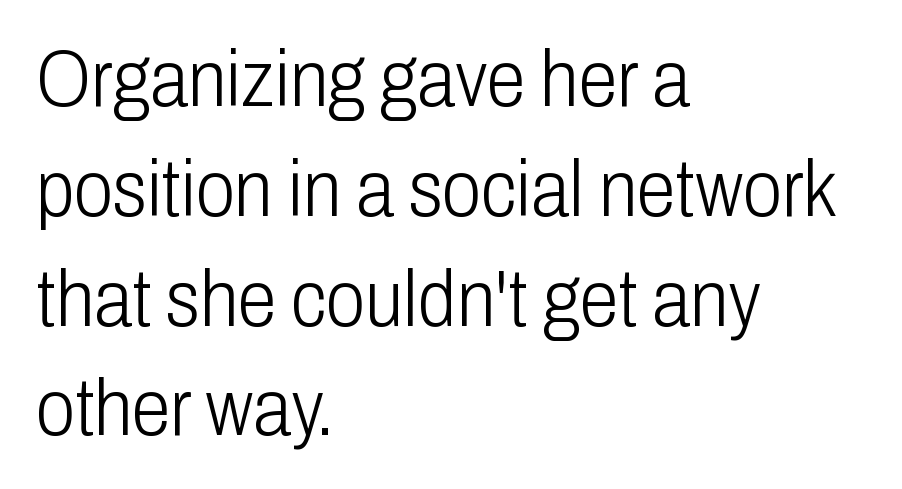
Designer's note — italics off, roman on. These lines stack with their left ends in a neat column. The letters advance in unequal steps, a hallmark of proportional type. Quick note: interline space is typical. Vertical stems look standard width or narrower in stroke. I'd call this a sans setting — the letters go barefoot.
